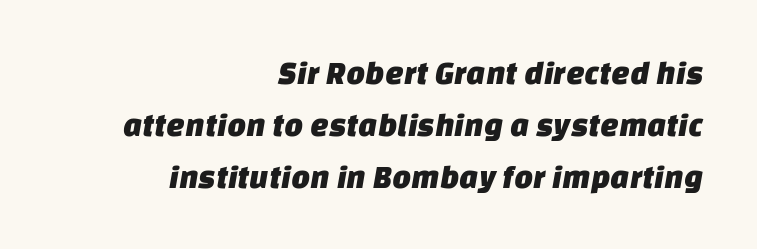
The image shows 33 px sans-serif type; set right-aligned, normal line spacing (1.58x), normal letter spacing, not underlined; low stroke contrast and a large x-height.
